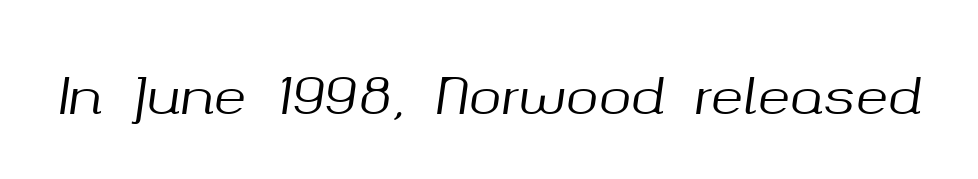
{"italic": "yes", "lean": "right", "slant_degrees": 8, "width": "normal", "stroke_contrast": "medium", "x_height": "medium", "monospaced": "no", "underline": "no", "letter_spacing": "normal", "letter_spacing_em": 0.0, "glyph_px": 49}
